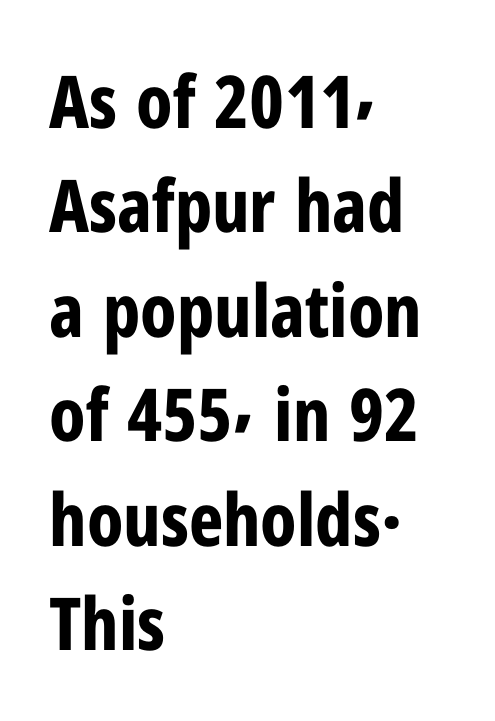
If you drew a line through each stem, it would be perfectly vertical. You could call the tracking neutral — neither tight nor loose. Pretty heavy lettering here — definitely bold. Line spacing here is normal. The passage shown is typed in a proportional face where columns would drift. The strip under each line holds only bare page.
